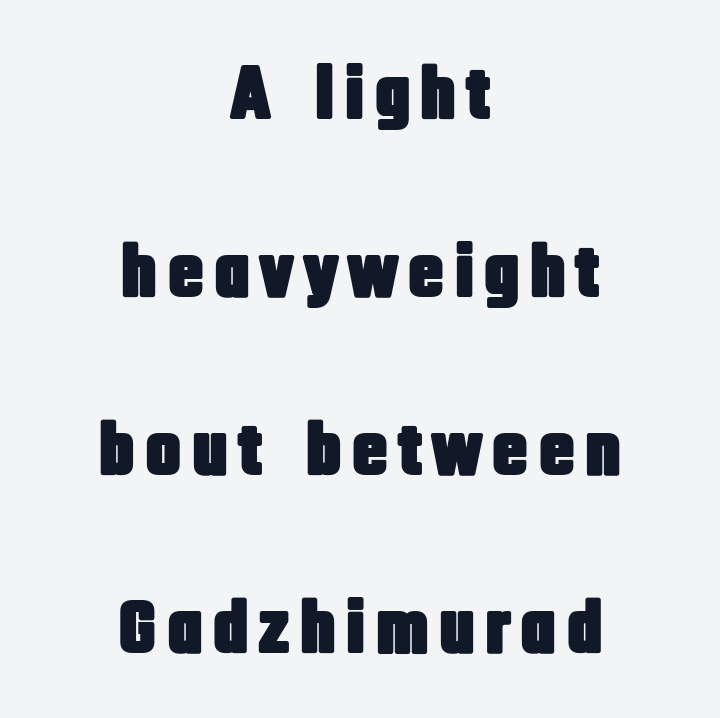
Q: Is the text italic (slanted)? A: No, it is upright.
Q: Is the typeface a serif or a sans-serif typeface? A: Sans-serif.
Q: Is the text underlined? A: No.
Q: How is the paragraph aligned? A: Centered.
Q: Is the spacing between lines tight, normal or loose? A: Loose.
Q: Width (condensed, normal, or wide)? A: Condensed.
Q: Stroke contrast? A: Low.
Q: x-height? A: Large.
Q: Monospaced? A: No.
